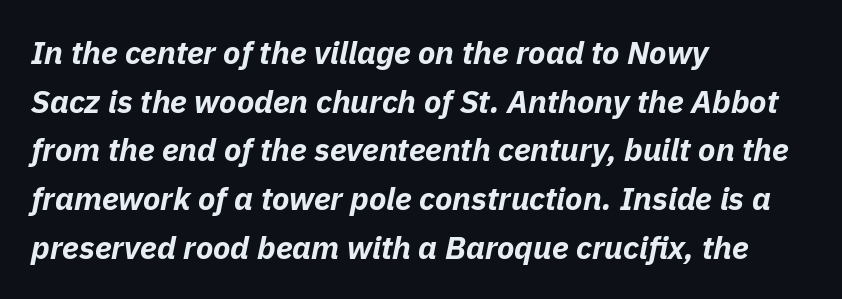
The image shows 32 px bold type, italic (leaning right); set left-aligned, normal line spacing (1.52x), normal letter spacing, not underlined; low stroke contrast and a medium x-height.
